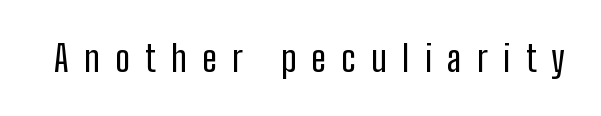
Q: Is the text italic (slanted)? A: No, it is upright.
Q: Is the typeface a serif or a sans-serif typeface? A: Sans-serif.
Q: Is the text underlined? A: No.
Q: Is the spacing between letters normal or unusually wide? A: Unusually wide.
Q: Width (condensed, normal, or wide)? A: Condensed.
Q: Stroke contrast? A: Low.
Q: x-height? A: Medium.
Q: Monospaced? A: No.
